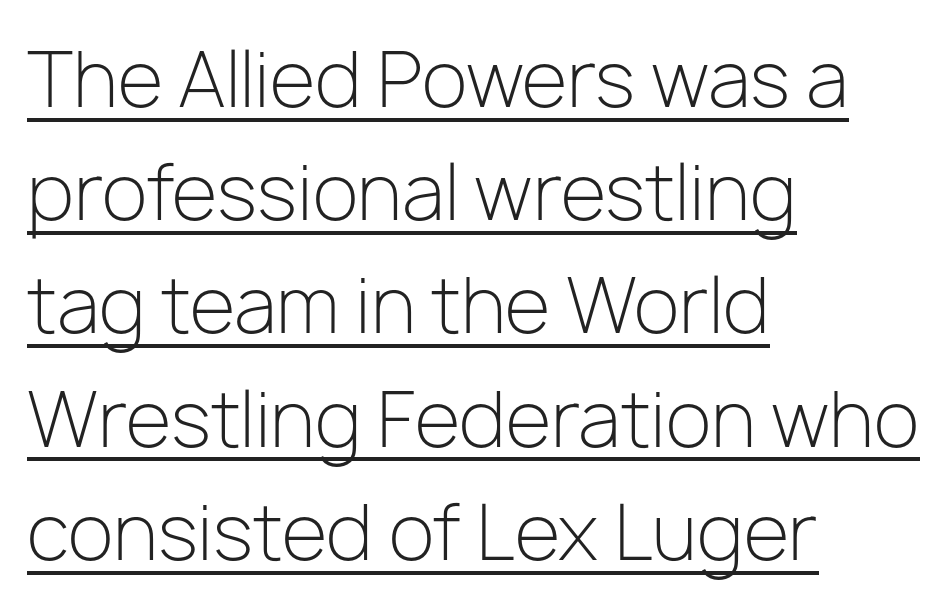
Observe the ordinary spacing: letters are neighbours, not strangers. The vertical gap from one line to the next is medium. Line beginnings align vertically; line endings do not. Counters stay open thanks to moderate or lighter strokes. Underlining? Definitely there.
